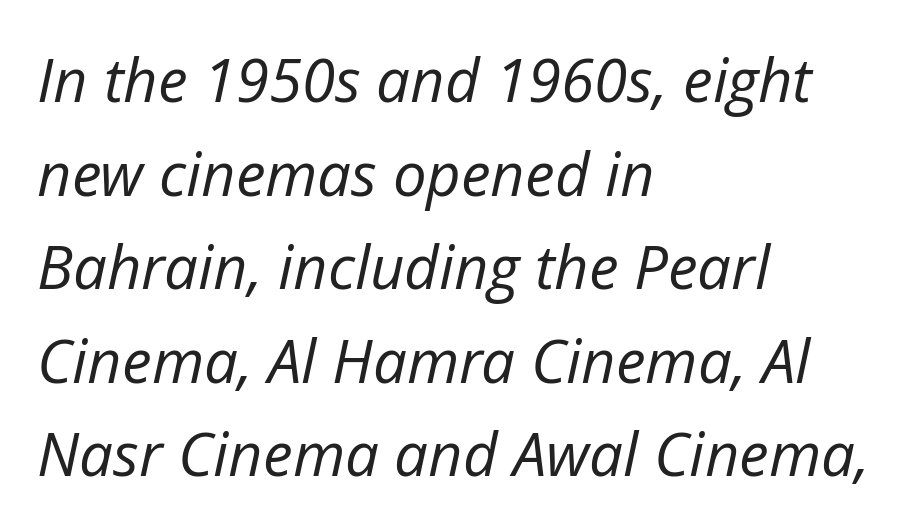
A typesetter would call this proportional, since set widths differ per character. Is the block centered? No — it sits flush against the left margin. This block has exactly the height ordinary leading produces. Glance below the letters and you will spot only blank space.
